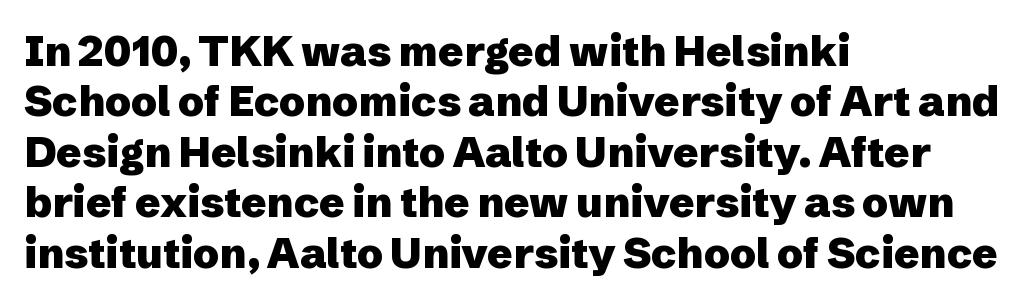
The image shows 42 px heavy sans-serif type, upright; set left-aligned, line spacing 1.2x, normal letter spacing, not underlined; low stroke contrast and a medium x-height.
